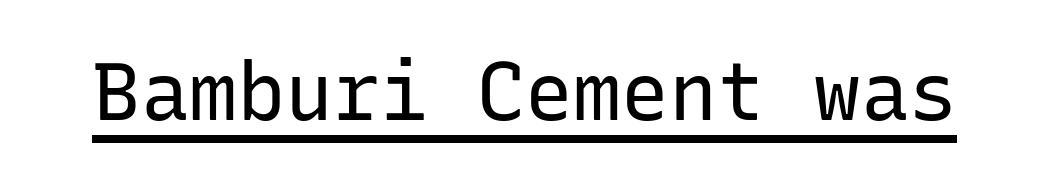
The image shows 80 px regular-weight sans-serif type, upright, monospaced; set normal letter spacing, underlined; low stroke contrast and a medium x-height.
